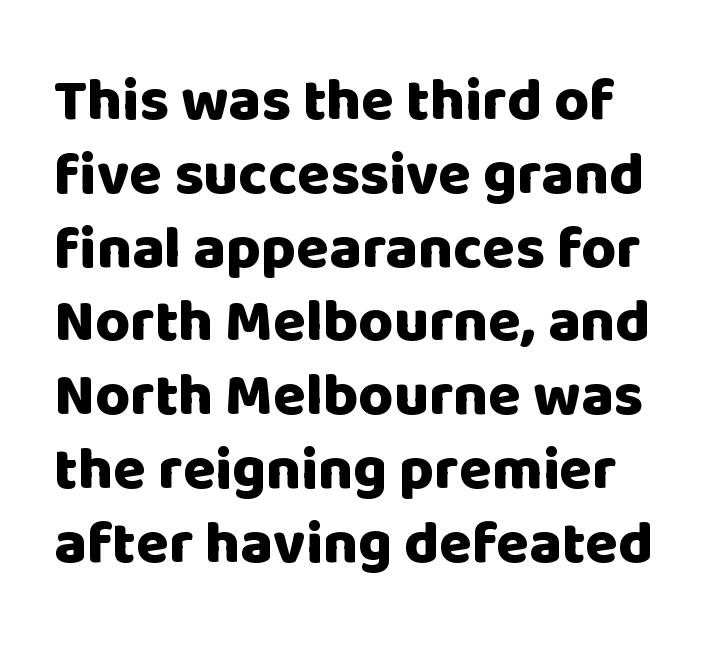
The image shows 60 px heavy sans-serif type, upright; set line spacing 1.23x, normal letter spacing, not underlined; low stroke contrast and a large x-height.
